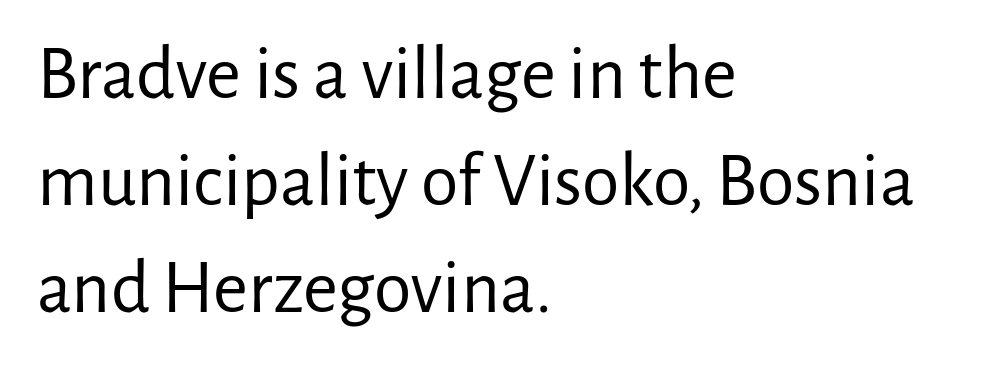
The image shows 76 px regular-weight sans-serif type, upright; set left-aligned, normal line spacing (1.41x), normal letter spacing, not underlined; low stroke contrast and a medium x-height.
